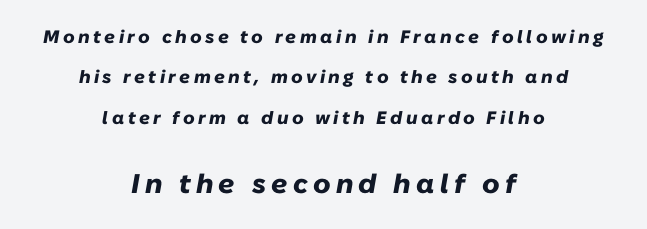
Type size steps up from the first block to the second. The block of text is sparse from top to bottom, with ample space between rows. The rendering uses a bold face; every stroke is thick and dark. The axis of the letterforms is tilted away from vertical. Quick note: underline off.
